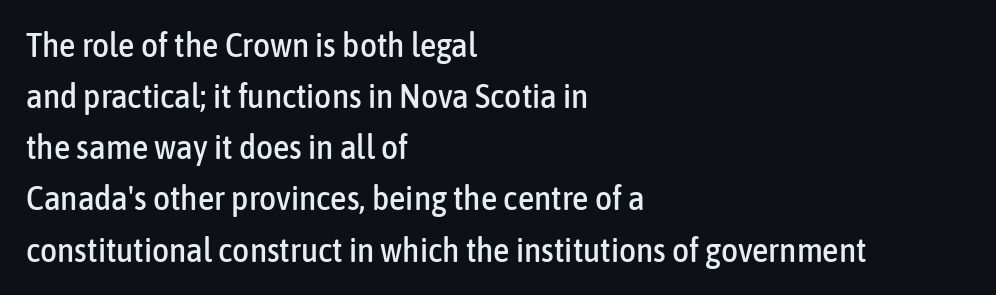
{"serif": "no", "italic": "no", "width": "condensed", "stroke_contrast": "low", "x_height": "medium", "monospaced": "no", "underline": "no", "align": "left", "line_spacing": "normal", "line_spacing_ratio": 1.55, "letter_spacing": "normal", "letter_spacing_em": 0.0, "glyph_px": 33}
